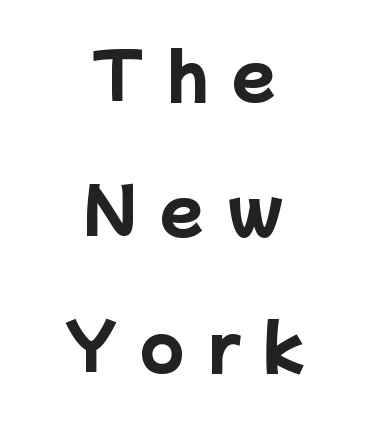
Q: Is the text bold? A: Yes.
Q: Is the typeface a serif or a sans-serif typeface? A: Sans-serif.
Q: Is the text underlined? A: No.
Q: How is the paragraph aligned? A: Centered.
Q: Is the spacing between letters normal or unusually wide? A: Unusually wide.
Q: Is the spacing between lines tight, normal or loose? A: Loose.
Q: Width (condensed, normal, or wide)? A: Normal.
Q: Stroke contrast? A: Low.
Q: x-height? A: Medium.
Q: Monospaced? A: No.
